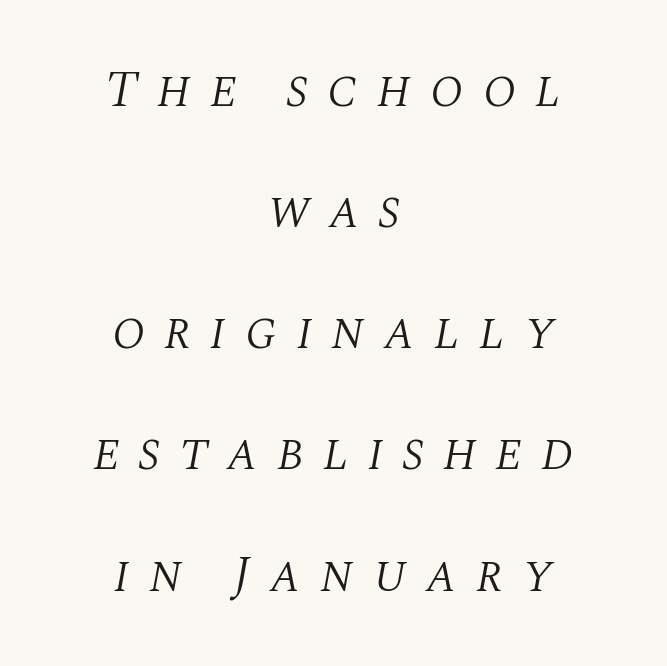
The image shows 52 px light serif type, italic (leaning right); set centered, loose line spacing (2.33x), unusually wide letter spacing (+0.36 em), not underlined; medium stroke contrast and a large x-height.
